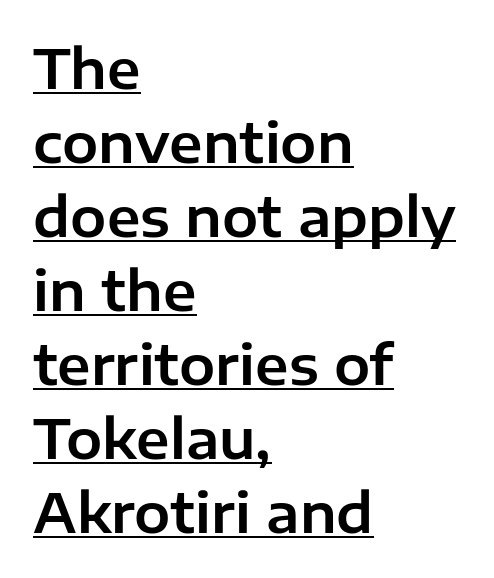
Q: Is the text italic (slanted)? A: No, it is upright.
Q: Is the typeface a serif or a sans-serif typeface? A: Sans-serif.
Q: Is the text underlined? A: Yes.
Q: How is the paragraph aligned? A: Left-aligned.
Q: Is the spacing between letters normal or unusually wide? A: Normal.
Q: Is the spacing between lines tight, normal or loose? A: Normal.
Q: Width (condensed, normal, or wide)? A: Normal.
Q: Stroke contrast? A: Low.
Q: x-height? A: Medium.
Q: Monospaced? A: No.
